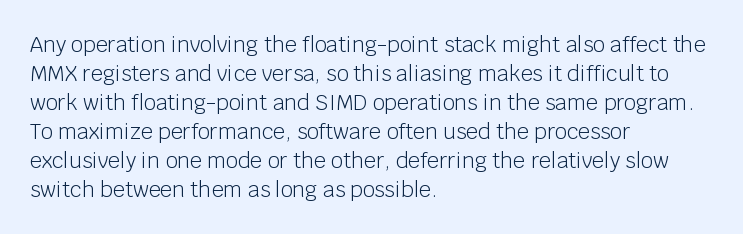
The image shows 21 px text type, upright; set left-aligned, normal line spacing (1.38x), normal letter spacing, not underlined.
